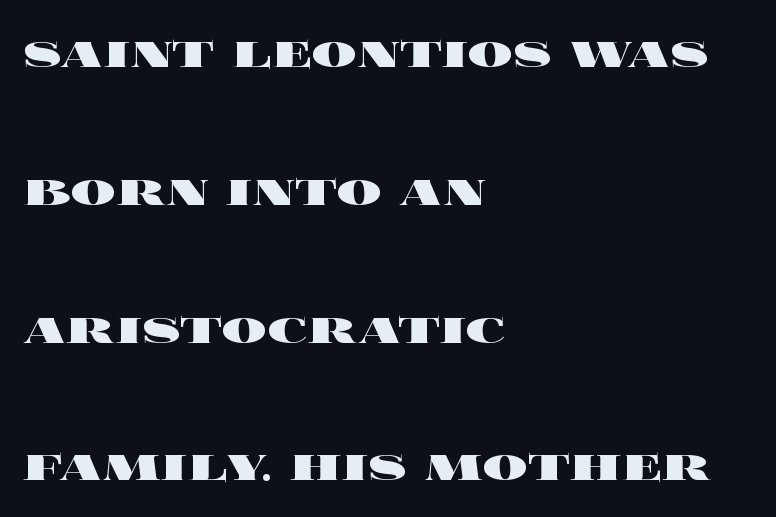
These lines are rendered in a variable-pitch font. Spacing between characters is what you'd get straight out of the box. How would I describe the line gaps? Wide and relaxed. Heavy-handed strokes throughout: this text is bold.
